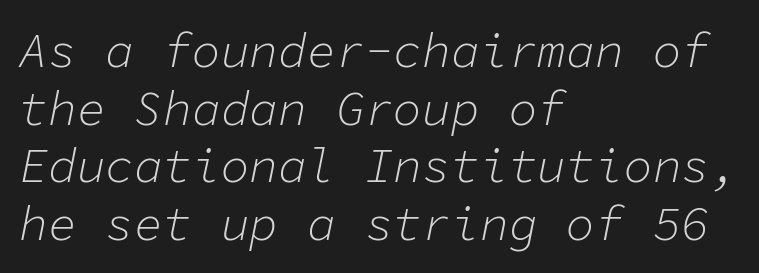
The image shows 48 px light type, italic (leaning right), monospaced; set left-aligned, line spacing 1.2x, normal letter spacing, not underlined; low stroke contrast and a medium x-height.
